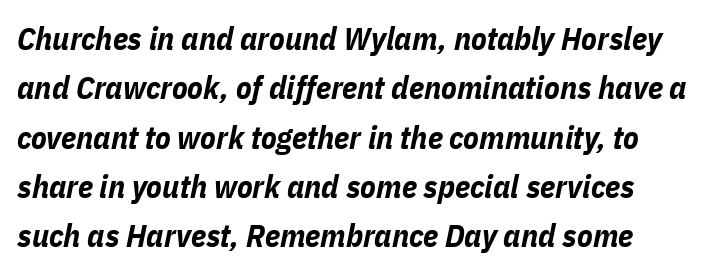
Lines of text with bare space underneath. Is the letter spacing exaggerated? No — it looks like the ordinary default. Heavy, bold letterforms. Leading matches the norm, producing a regular column. Compared with ordinary roman type, these characters are visibly tilted. This sample has the flowing, uneven cadence of proportional lettering.
